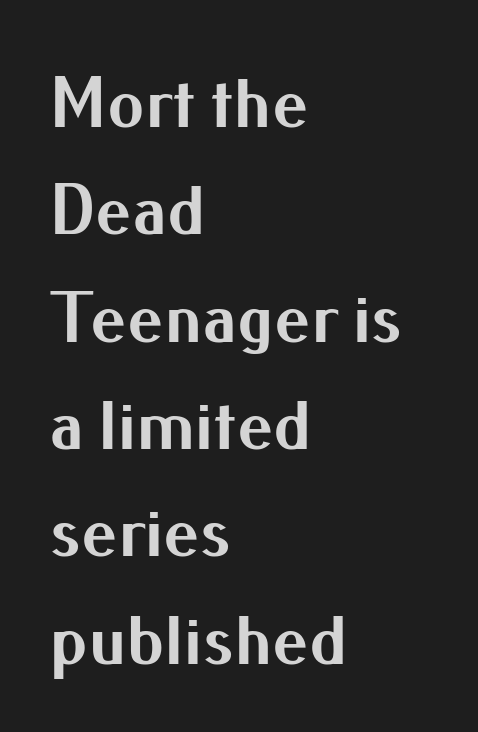
Q: Is the text bold? A: Yes.
Q: Is the text italic (slanted)? A: No, it is upright.
Q: Is the typeface a serif or a sans-serif typeface? A: Sans-serif.
Q: Is the text underlined? A: No.
Q: How is the paragraph aligned? A: Left-aligned.
Q: Is the spacing between letters normal or unusually wide? A: Normal.
Q: Is the spacing between lines tight, normal or loose? A: Normal.
Q: Width (condensed, normal, or wide)? A: Normal.
Q: Stroke contrast? A: Medium.
Q: x-height? A: Small.
Q: Monospaced? A: No.
